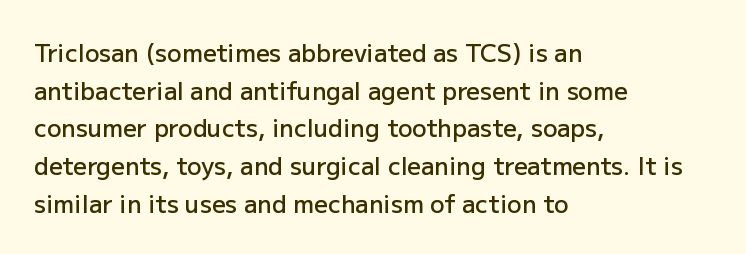
Q: Is the text bold? A: Semi-bold.
Q: Is the text italic (slanted)? A: No, it is upright.
Q: Is the text underlined? A: No.
Q: How is the paragraph aligned? A: Left-aligned.
Q: Is the spacing between letters normal or unusually wide? A: Normal.
Q: Is the spacing between lines tight, normal or loose? A: Normal.
